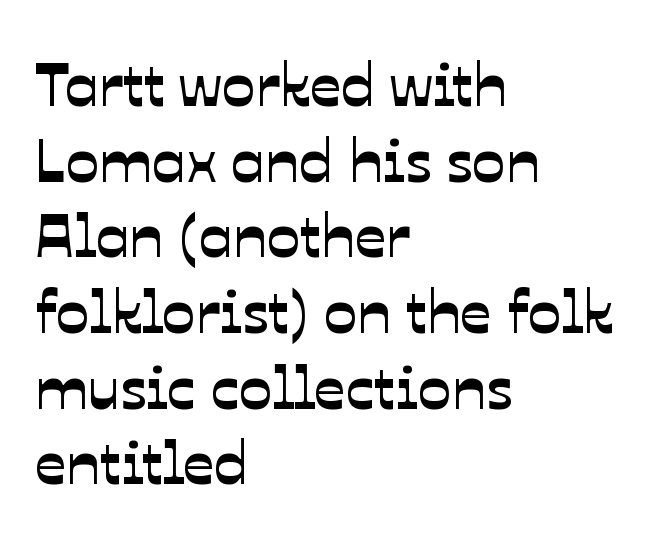
The image shows 62 px sans-serif type; set left-aligned, line spacing 1.22x, normal letter spacing, not underlined; low stroke contrast and a medium x-height.
